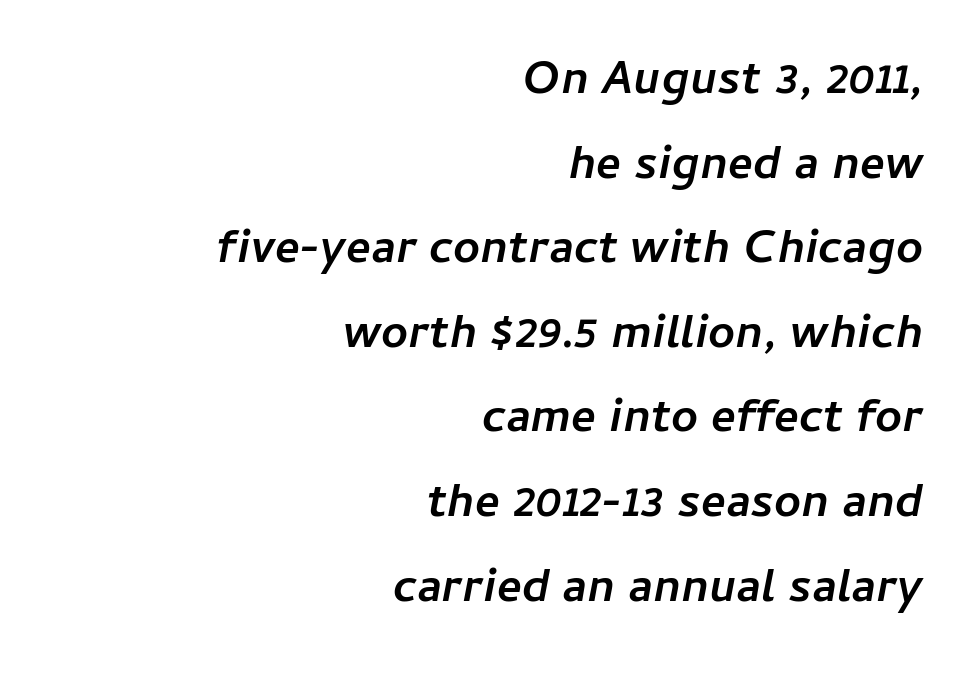
{"italic": "yes", "lean": "right", "slant_degrees": 11, "bold": "yes", "weight": "semibold", "width": "normal", "stroke_contrast": "low", "x_height": "medium", "monospaced": "no", "underline": "no", "align": "right", "line_spacing_ratio": 1.8, "letter_spacing": "normal", "letter_spacing_em": 0.0, "glyph_px": 47}
